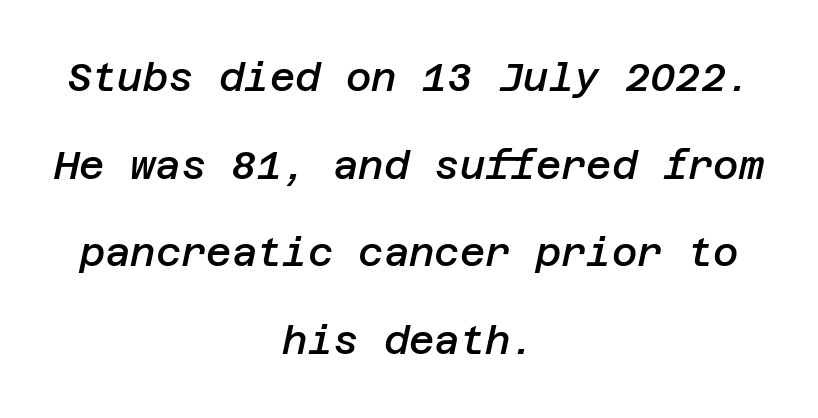
The image shows 39 px semibold type, italic (leaning right); set centered, loose line spacing (2.25x), normal letter spacing, not underlined; low stroke contrast and a large x-height.
